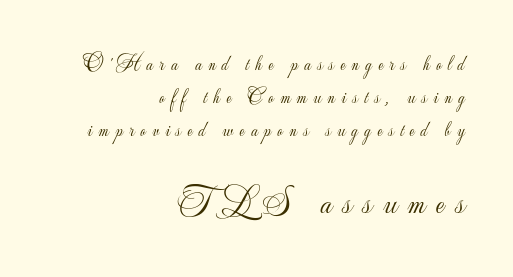
If you squint, the bottom block still reads clearly — it's the larger of the two. Letter spacing: wide. The face used here is a sans, in the tradition of grotesques and geometrics. The letterforms sit at book weight or below. Leading matches the norm, producing a regular column. The glyphs are unaccompanied by any horizontal stroke below them.
